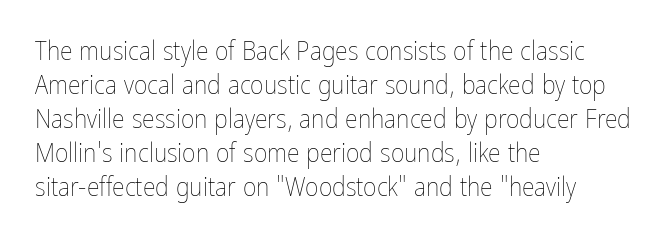
{"italic": "no", "bold": "no", "underline": "no", "align": "left", "line_spacing": "normal", "line_spacing_ratio": 1.31, "letter_spacing": "normal", "letter_spacing_em": 0.0, "glyph_px": 26}
